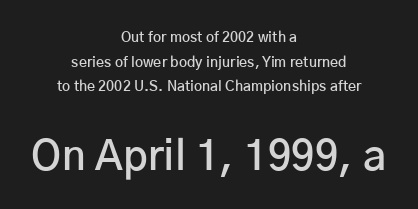
{"serif": "no", "italic": "no", "bold": "semi", "weight": "semibold", "width": "normal", "stroke_contrast": "low", "x_height": "medium", "monospaced": "no", "underline": "no", "align": "center", "line_spacing_ratio": 1.76, "letter_spacing": "normal", "letter_spacing_em": 0.0, "larger_block": "second", "size_ratio": 2.93, "glyph_px": 41}
